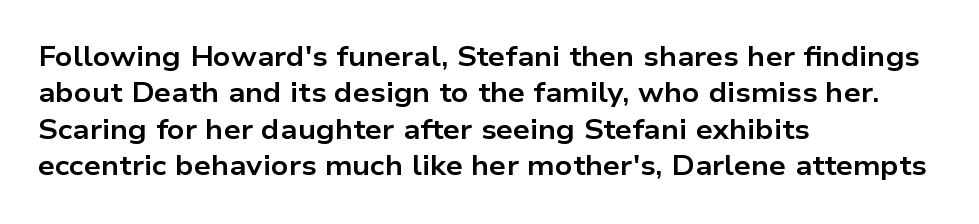
{"italic": "no", "bold": "yes", "underline": "no", "align": "left", "line_spacing": "normal", "line_spacing_ratio": 1.35, "letter_spacing": "normal", "letter_spacing_em": 0.0, "glyph_px": 27}
